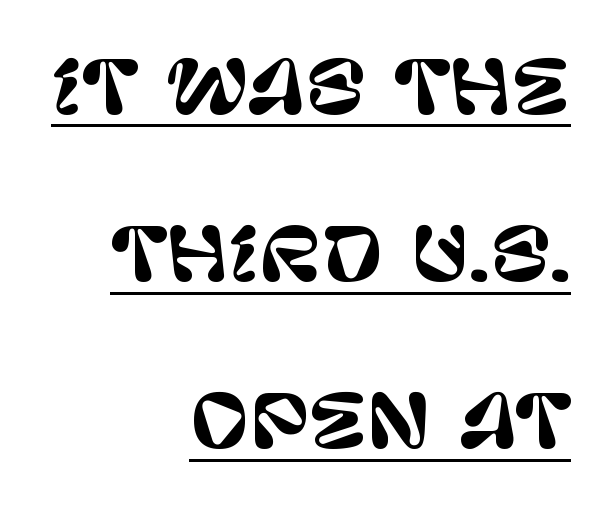
Q: Is the text italic (slanted)? A: Yes.
Q: Is the typeface a serif or a sans-serif typeface? A: Sans-serif.
Q: Is the text underlined? A: Yes.
Q: How is the paragraph aligned? A: Right-aligned.
Q: Is the spacing between letters normal or unusually wide? A: Normal.
Q: Is the spacing between lines tight, normal or loose? A: Loose.
Q: Width (condensed, normal, or wide)? A: Normal.
Q: Stroke contrast? A: Low.
Q: x-height? A: Large.
Q: Monospaced? A: No.
